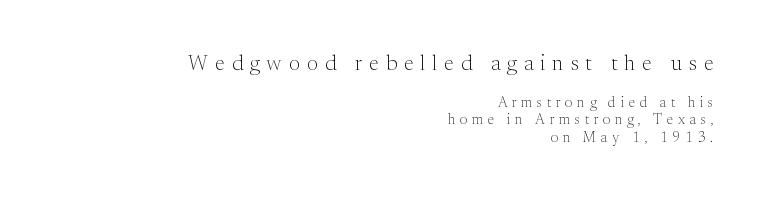
Q: Is the text bold? A: No.
Q: Is the text italic (slanted)? A: No, it is upright.
Q: Is the text underlined? A: No.
Q: How is the paragraph aligned? A: Right-aligned.
Q: Is the spacing between letters normal or unusually wide? A: Unusually wide.
Q: Which block of text is set in a larger size, the first (top) or the second (bottom)? A: The first (top) one.
